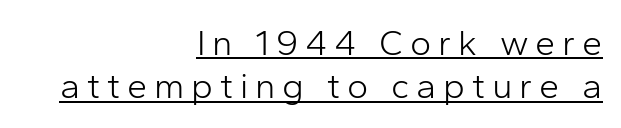
Notice how the passage keeps a crisp vertical edge on the right only. Each letter keeps its own natural width here, so spacing adapts to shape. The characters display no serif detailing; their extremities are plain. Weight: regular or lighter. Notice how a bar underscores the lettering throughout.
